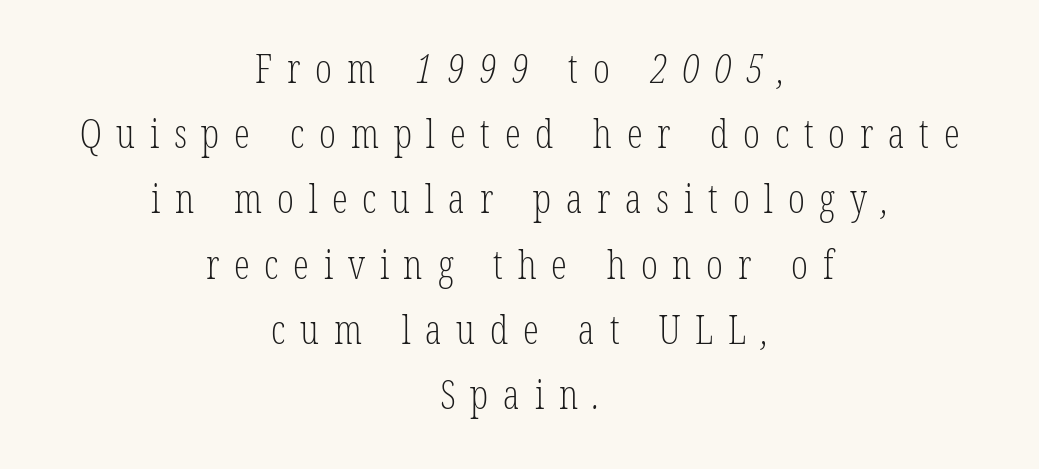
The image shows 40 px light, condensed serif type; set centered, normal line spacing (1.63x), unusually wide letter spacing (+0.37 em), not underlined; low stroke contrast and a medium x-height.
